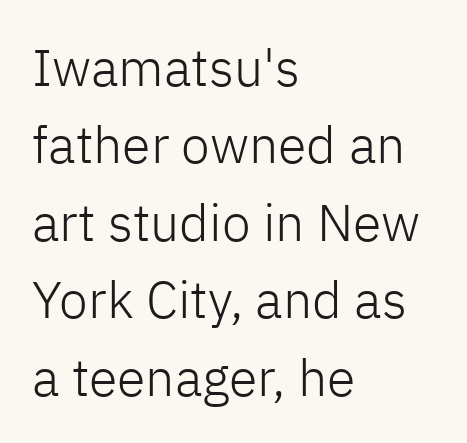
{"serif": "no", "italic": "no", "bold": "no", "weight": "light", "width": "normal", "stroke_contrast": "low", "x_height": "medium", "monospaced": "no", "underline": "no", "align": "left", "line_spacing": "normal", "line_spacing_ratio": 1.49, "letter_spacing": "normal", "letter_spacing_em": 0.0, "glyph_px": 52}
